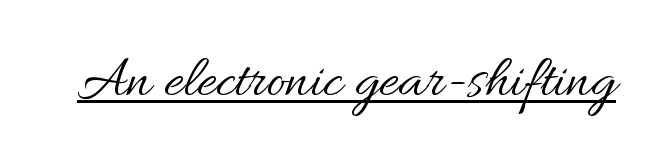
Q: Is the text bold? A: No.
Q: Is the text italic (slanted)? A: Yes.
Q: Is the text underlined? A: Yes.
Q: Is the spacing between letters normal or unusually wide? A: Normal.
Q: Width (condensed, normal, or wide)? A: Normal.
Q: Stroke contrast? A: Medium.
Q: x-height? A: Small.
Q: Monospaced? A: No.
